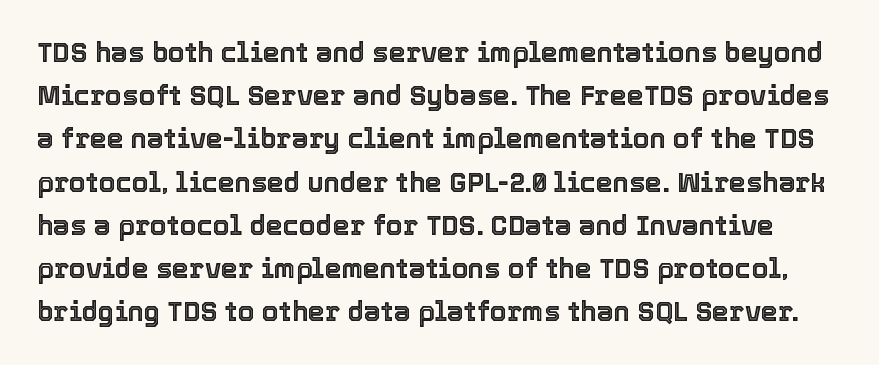
Q: Is the text italic (slanted)? A: No, it is upright.
Q: Is the text underlined? A: No.
Q: Is the spacing between letters normal or unusually wide? A: Normal.
Q: Is the spacing between lines tight, normal or loose? A: Normal.
